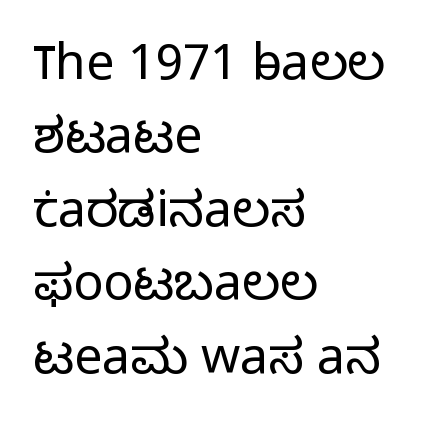
The image shows 50 px light sans-serif type, upright; set left-aligned, normal line spacing (1.47x), normal letter spacing, not underlined; low stroke contrast and a medium x-height.
